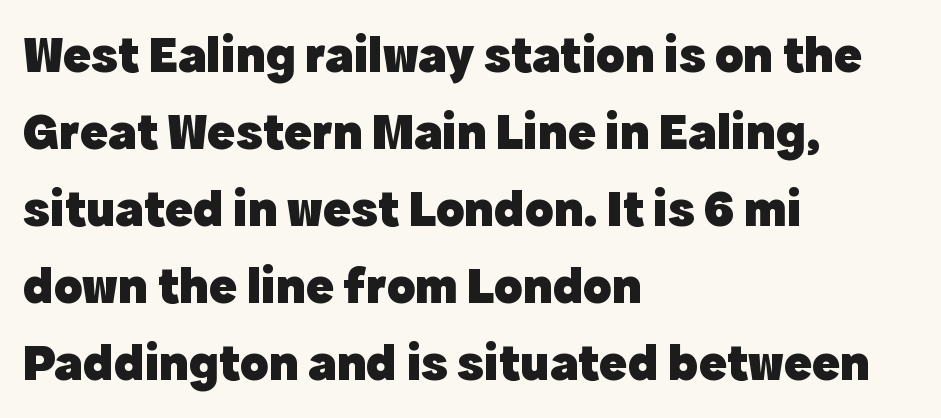
{"serif": "no", "italic": "no", "bold": "yes", "weight": "heavy", "width": "normal", "x_height": "medium", "monospaced": "no", "underline": "no", "align": "left", "line_spacing": "normal", "line_spacing_ratio": 1.48, "letter_spacing": "normal", "letter_spacing_em": 0.0, "glyph_px": 52}
